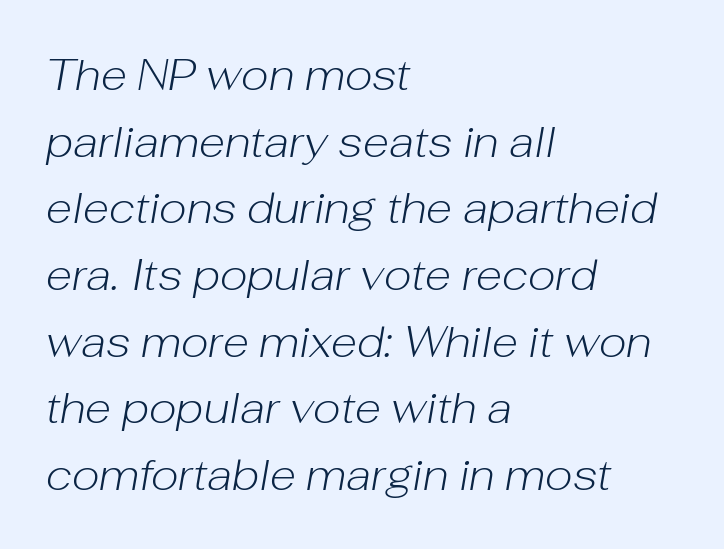
Reading down the block, your eye returns to a fixed left position each line. Descender tails drop into unmarked territory. Emphasis-style slanted type is in use. Summary of weight: not heavy and not bold.
